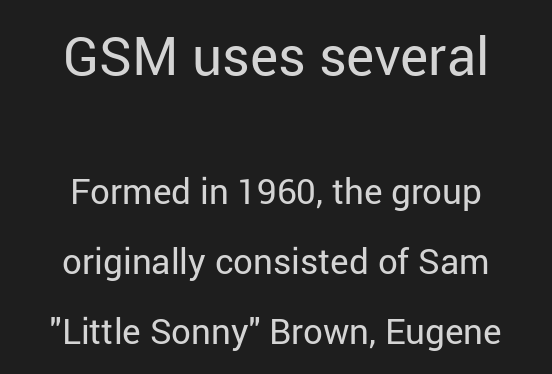
Neither beginnings nor endings align; midpoints do. Words float on clear page, feet unadorned. Are there feet on the stems? There aren't — it's a sans. Does extra space separate the letters? No, they use regular spacing. Whoever set this made the first block the dominant, larger element.
